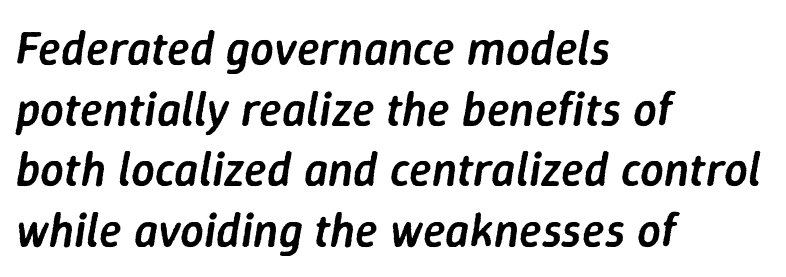
Q: Is the text bold? A: Semi-bold.
Q: Is the text italic (slanted)? A: Yes, it leans right by about 9 degrees.
Q: Is the text underlined? A: No.
Q: How is the paragraph aligned? A: Left-aligned.
Q: Is the spacing between letters normal or unusually wide? A: Normal.
Q: Is the spacing between lines tight, normal or loose? A: Normal.
Q: Width (condensed, normal, or wide)? A: Normal.
Q: Stroke contrast? A: Low.
Q: x-height? A: Medium.
Q: Monospaced? A: No.
